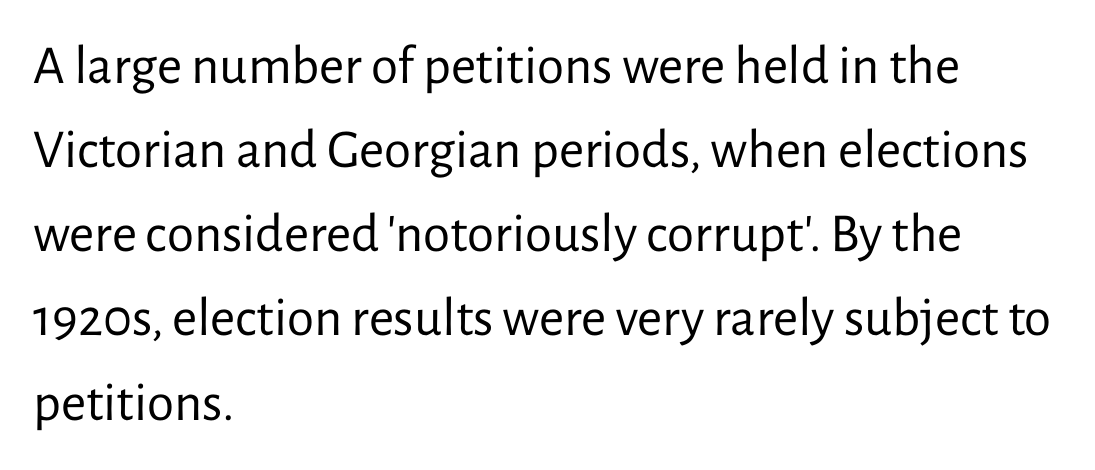
{"serif": "no", "italic": "no", "bold": "no", "weight": "regular", "width": "normal", "stroke_contrast": "low", "x_height": "medium", "monospaced": "no", "underline": "no", "align": "left", "line_spacing": "normal", "line_spacing_ratio": 1.53, "letter_spacing": "normal", "letter_spacing_em": 0.0, "glyph_px": 55}
